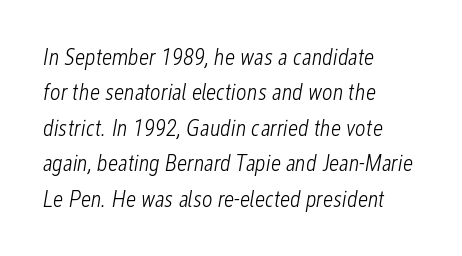
{"italic": "yes", "lean": "right", "slant_degrees": 12, "bold": "no", "underline": "no", "align": "left", "line_spacing": "normal", "line_spacing_ratio": 1.54, "letter_spacing": "normal", "letter_spacing_em": 0.0, "glyph_px": 23}
